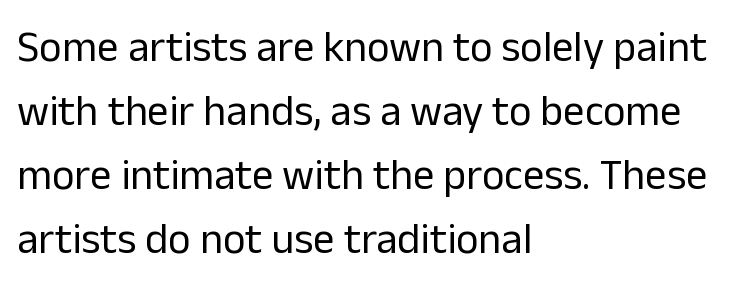
The image shows 43 px regular-weight sans-serif type, upright; set left-aligned, normal line spacing (1.49x), normal letter spacing, not underlined; low stroke contrast and a medium x-height.
